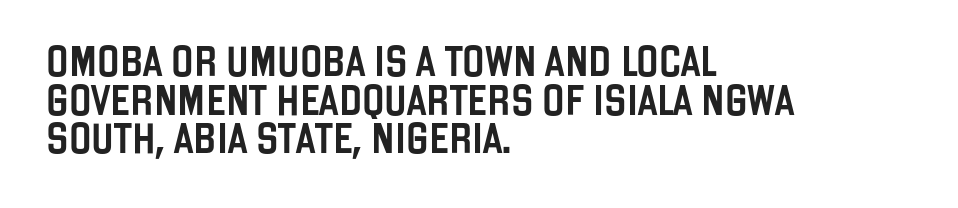
{"serif": "no", "italic": "no", "width": "condensed", "stroke_contrast": "low", "x_height": "large", "monospaced": "no", "underline": "no", "align": "left", "line_spacing": "normal", "line_spacing_ratio": 1.29, "letter_spacing": "normal", "letter_spacing_em": 0.0, "glyph_px": 30}
